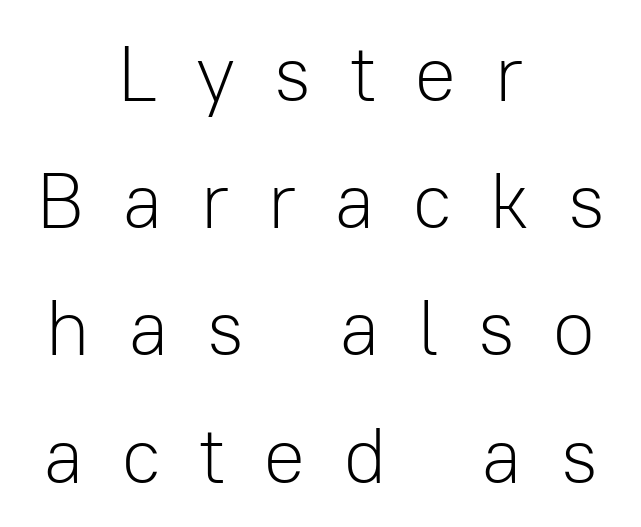
The image shows 79 px light sans-serif type, upright; set centered, normal line spacing (1.61x), unusually wide letter spacing (+0.47 em), not underlined; low stroke contrast and a medium x-height.
